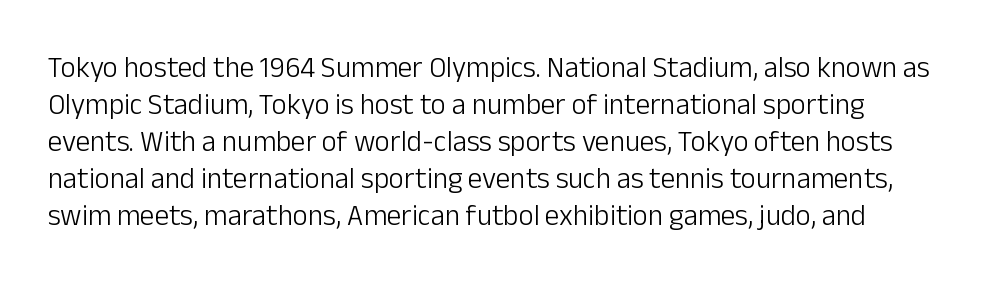
The image shows 29 px light sans-serif type, upright; set normal line spacing (1.28x), normal letter spacing, not underlined; low stroke contrast and a medium x-height.
